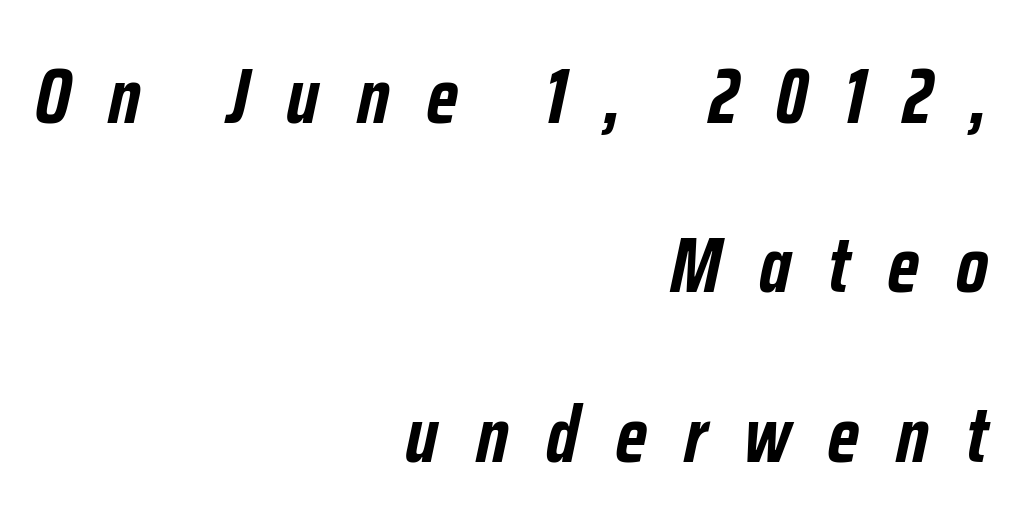
Q: Is the text bold? A: Yes.
Q: Is the text italic (slanted)? A: Yes, it leans right by about 12 degrees.
Q: Is the text underlined? A: No.
Q: How is the paragraph aligned? A: Right-aligned.
Q: Is the spacing between letters normal or unusually wide? A: Unusually wide.
Q: Is the spacing between lines tight, normal or loose? A: Loose.
Q: Width (condensed, normal, or wide)? A: Condensed.
Q: Stroke contrast? A: Low.
Q: x-height? A: Medium.
Q: Monospaced? A: No.
